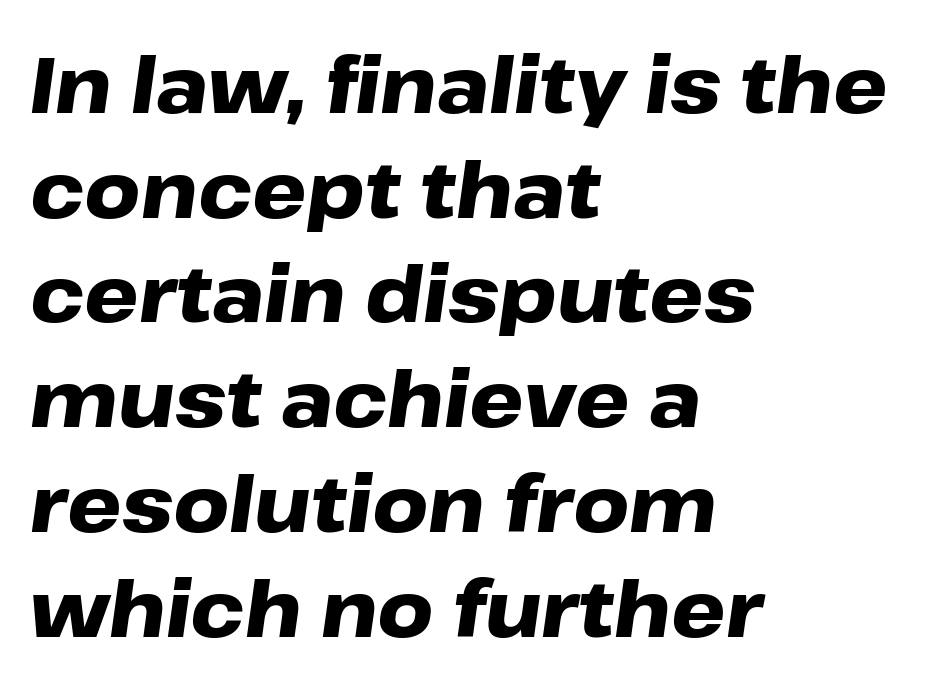
In terms of posture, this sample is oblique. These lines sit exactly where default settings would place them. Spacing between characters is what you'd get straight out of the box. How heavy is the stroke? Heavy — this is a bold.
